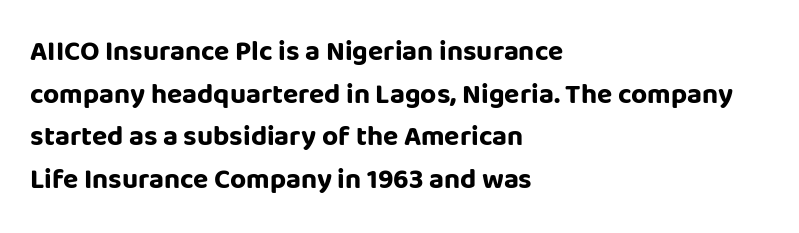
The image shows 28 px bold sans-serif type, upright; set left-aligned, normal line spacing (1.52x), normal letter spacing, not underlined; low stroke contrast and a large x-height.
